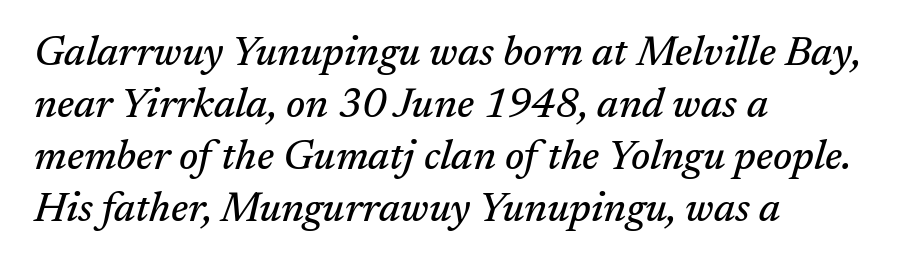
Q: Is the text italic (slanted)? A: Yes, it leans right by about 17 degrees.
Q: Is the typeface a serif or a sans-serif typeface? A: Serif.
Q: Is the text underlined? A: No.
Q: How is the paragraph aligned? A: Left-aligned.
Q: Is the spacing between letters normal or unusually wide? A: Normal.
Q: Is the spacing between lines tight, normal or loose? A: Normal.
Q: Width (condensed, normal, or wide)? A: Normal.
Q: Stroke contrast? A: Medium.
Q: x-height? A: Medium.
Q: Monospaced? A: No.
